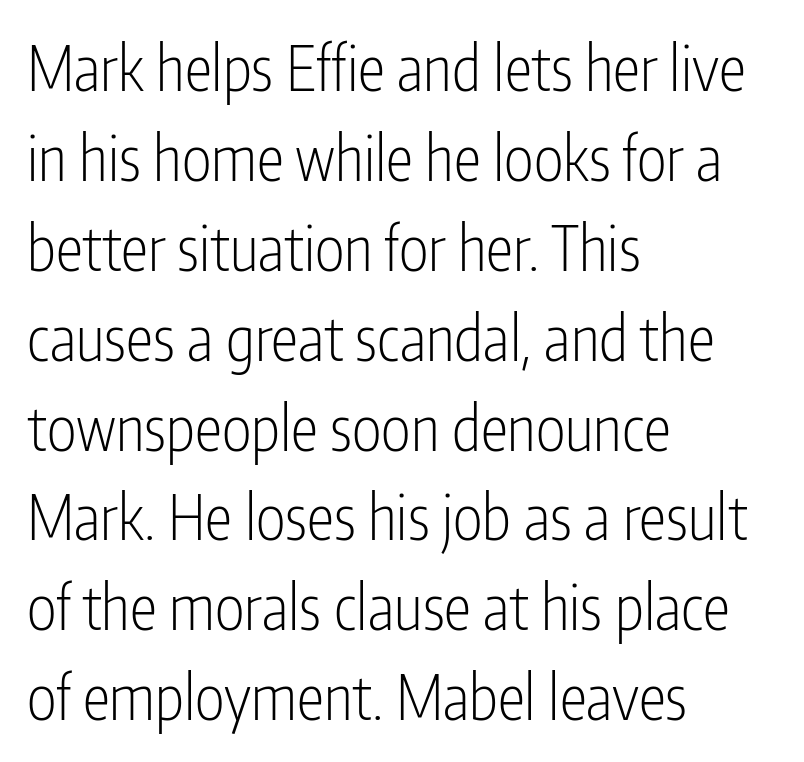
Q: Is the text bold? A: No.
Q: Is the text italic (slanted)? A: No, it is upright.
Q: Is the typeface a serif or a sans-serif typeface? A: Sans-serif.
Q: Is the text underlined? A: No.
Q: How is the paragraph aligned? A: Left-aligned.
Q: Is the spacing between letters normal or unusually wide? A: Normal.
Q: Is the spacing between lines tight, normal or loose? A: Normal.
Q: Width (condensed, normal, or wide)? A: Condensed.
Q: Stroke contrast? A: Low.
Q: x-height? A: Medium.
Q: Monospaced? A: No.
